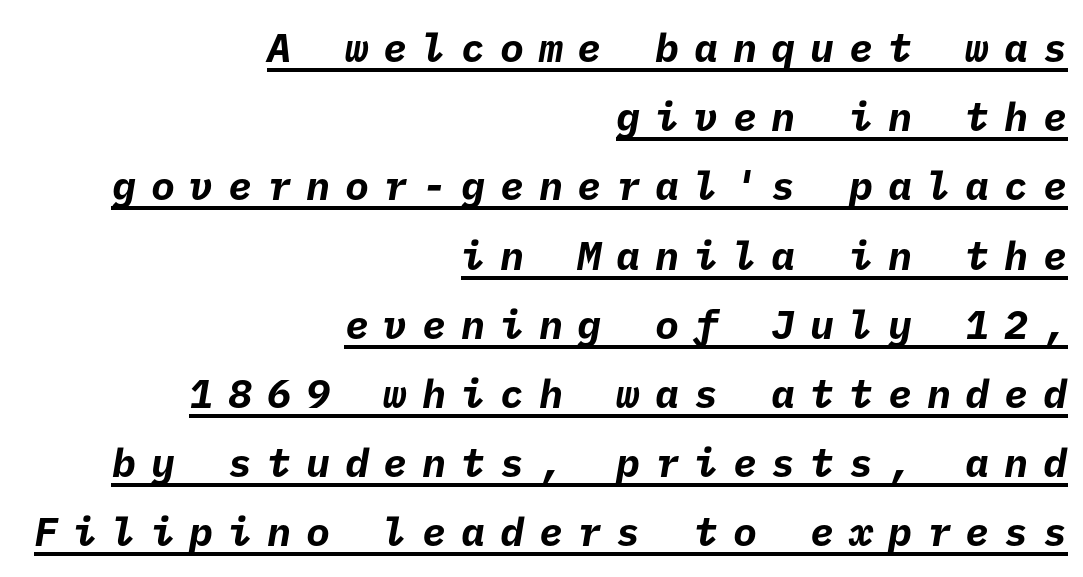
{"serif": "no", "bold": "yes", "weight": "bold", "width": "normal", "stroke_contrast": "low", "x_height": "medium", "underline": "yes", "align": "right", "line_spacing_ratio": 1.73, "letter_spacing": "wide", "letter_spacing_em": 0.37, "glyph_px": 40}
